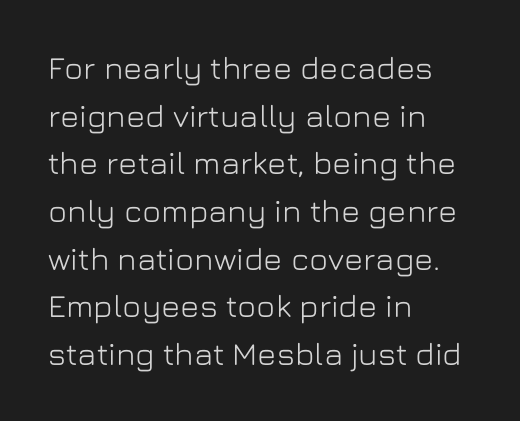
The image shows 32 px sans-serif type, upright; set left-aligned, normal line spacing (1.49x), normal letter spacing, not underlined; low stroke contrast and a medium x-height.
